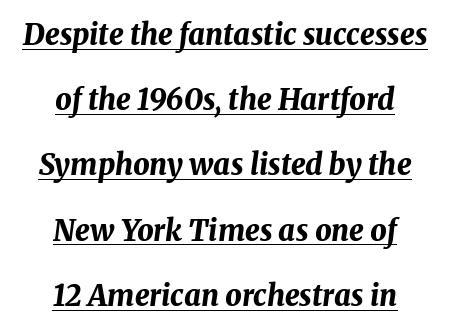
The image shows 29 px bold type, italic (leaning right); set centered, loose line spacing (2.25x), normal letter spacing, underlined; medium stroke contrast and a medium x-height.
